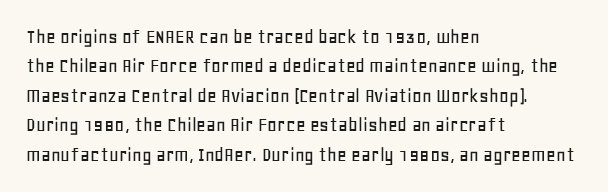
{"italic": "no", "underline": "no", "align": "left", "line_spacing": "normal", "line_spacing_ratio": 1.4, "letter_spacing": "normal", "letter_spacing_em": 0.0, "glyph_px": 21}
